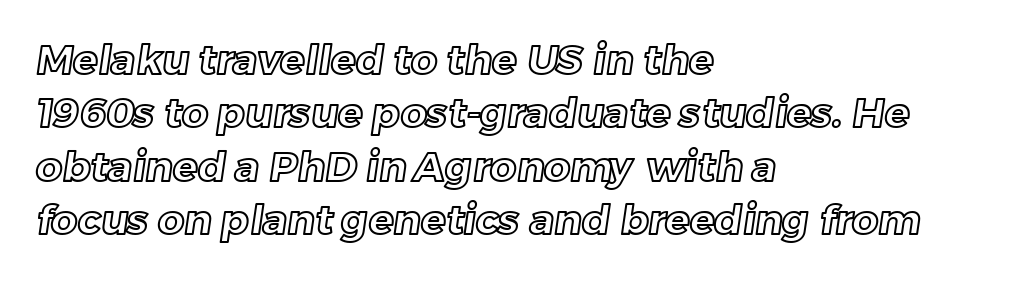
The image shows 41 px text type; set left-aligned, normal line spacing (1.3x), normal letter spacing, not underlined; a medium x-height.
